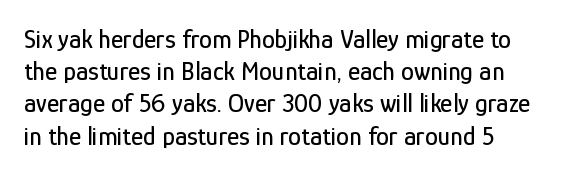
The image shows 26 px text type, upright; set line spacing 1.24x, normal letter spacing, not underlined.
